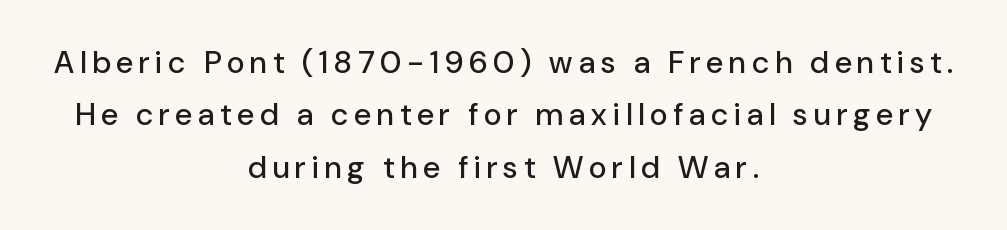
Q: Is the text italic (slanted)? A: No, it is upright.
Q: Is the typeface a serif or a sans-serif typeface? A: Sans-serif.
Q: Is the text underlined? A: No.
Q: How is the paragraph aligned? A: Centered.
Q: Is the spacing between lines tight, normal or loose? A: Normal.
Q: Width (condensed, normal, or wide)? A: Normal.
Q: Stroke contrast? A: Low.
Q: x-height? A: Medium.
Q: Monospaced? A: No.
